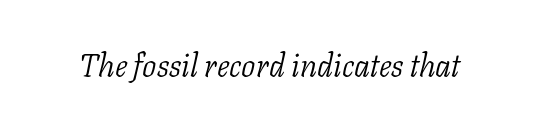
{"serif": "yes", "italic": "yes", "lean": "right", "slant_degrees": 11, "bold": "no", "weight": "light", "width": "normal", "stroke_contrast": "low", "x_height": "medium", "monospaced": "no", "underline": "no", "letter_spacing": "normal", "letter_spacing_em": 0.0, "glyph_px": 32}
